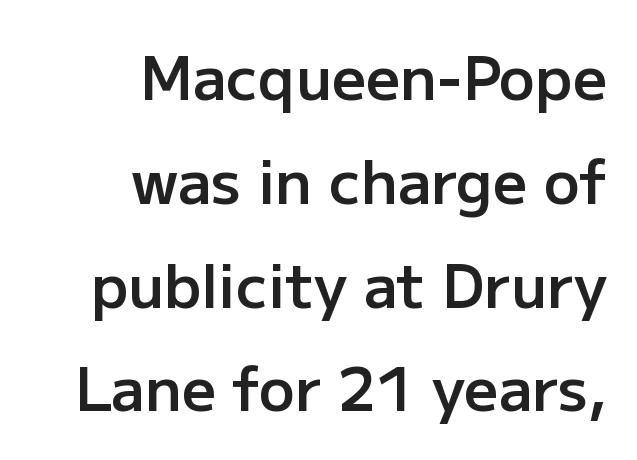
Q: Is the text bold? A: Semi-bold.
Q: Is the text italic (slanted)? A: No, it is upright.
Q: Is the typeface a serif or a sans-serif typeface? A: Sans-serif.
Q: Is the text underlined? A: No.
Q: How is the paragraph aligned? A: Right-aligned.
Q: Is the spacing between letters normal or unusually wide? A: Normal.
Q: Width (condensed, normal, or wide)? A: Normal.
Q: Stroke contrast? A: Low.
Q: x-height? A: Medium.
Q: Monospaced? A: No.
